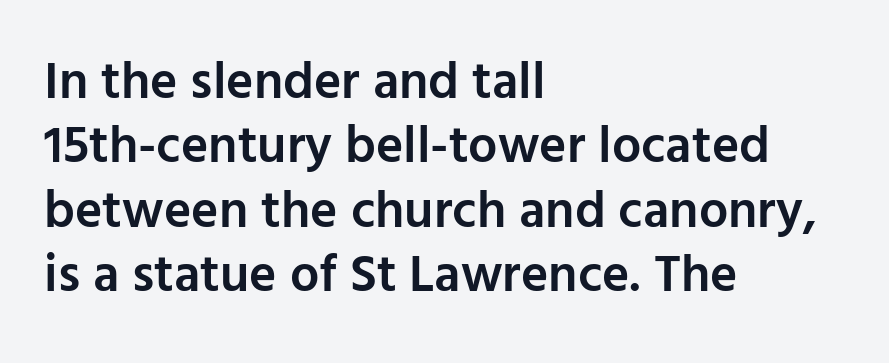
Q: Is the text bold? A: Semi-bold.
Q: Is the text italic (slanted)? A: No, it is upright.
Q: Is the typeface a serif or a sans-serif typeface? A: Sans-serif.
Q: Is the text underlined? A: No.
Q: How is the paragraph aligned? A: Left-aligned.
Q: Is the spacing between letters normal or unusually wide? A: Normal.
Q: Width (condensed, normal, or wide)? A: Normal.
Q: Stroke contrast? A: Low.
Q: x-height? A: Medium.
Q: Monospaced? A: No.
